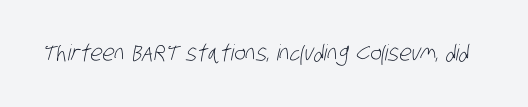
The image shows 22 px text type; set normal letter spacing, not underlined.
